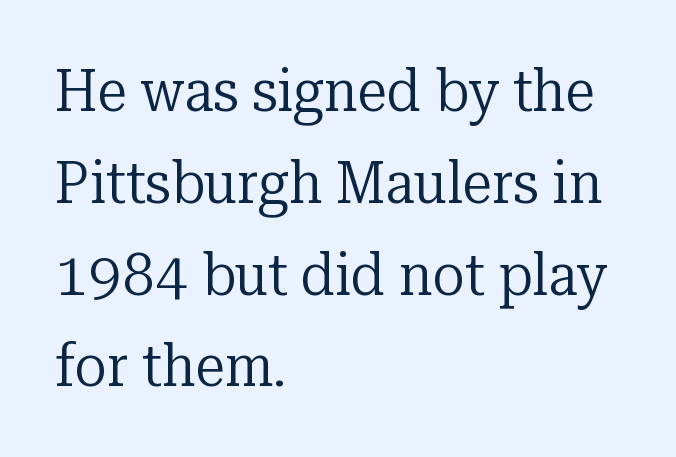
{"serif": "yes", "italic": "no", "bold": "no", "weight": "regular", "width": "normal", "stroke_contrast": "low", "x_height": "medium", "monospaced": "no", "underline": "no", "align": "left", "line_spacing": "normal", "line_spacing_ratio": 1.53, "letter_spacing": "normal", "letter_spacing_em": 0.0, "glyph_px": 60}
